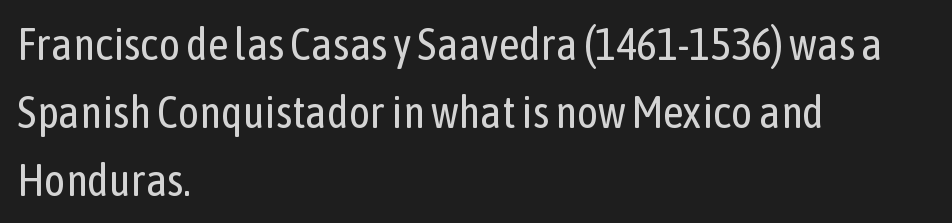
{"serif": "no", "italic": "no", "bold": "no", "weight": "regular", "width": "condensed", "stroke_contrast": "low", "x_height": "medium", "monospaced": "no", "underline": "no", "align": "left", "line_spacing": "normal", "line_spacing_ratio": 1.51, "letter_spacing": "normal", "letter_spacing_em": 0.0, "glyph_px": 45}
